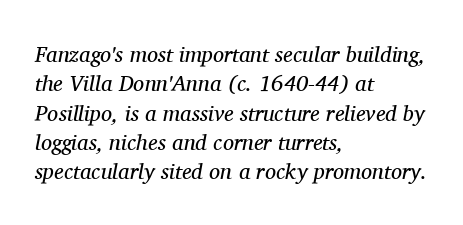
{"italic": "yes", "lean": "right", "slant_degrees": 11, "bold": "no", "underline": "no", "align": "left", "line_spacing": "normal", "line_spacing_ratio": 1.33, "letter_spacing": "normal", "letter_spacing_em": 0.0, "glyph_px": 22}
